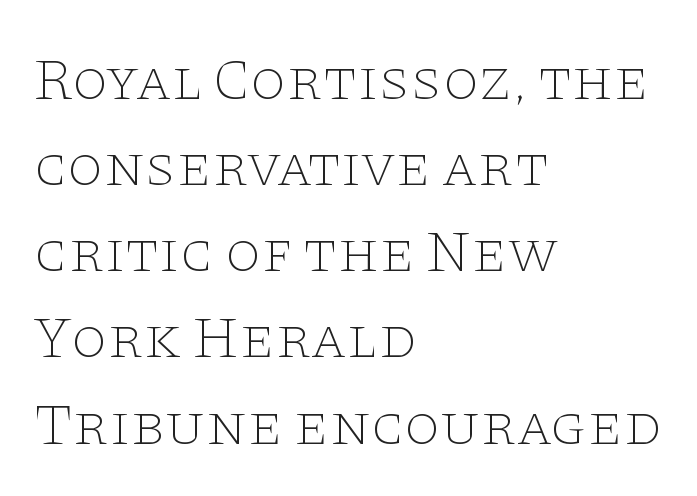
Q: Is the text bold? A: No.
Q: Is the text italic (slanted)? A: No, it is upright.
Q: Is the typeface a serif or a sans-serif typeface? A: Serif.
Q: Is the text underlined? A: No.
Q: How is the paragraph aligned? A: Left-aligned.
Q: Is the spacing between letters normal or unusually wide? A: Normal.
Q: Is the spacing between lines tight, normal or loose? A: Normal.
Q: Width (condensed, normal, or wide)? A: Wide.
Q: Stroke contrast? A: Low.
Q: x-height? A: Large.
Q: Monospaced? A: No.
